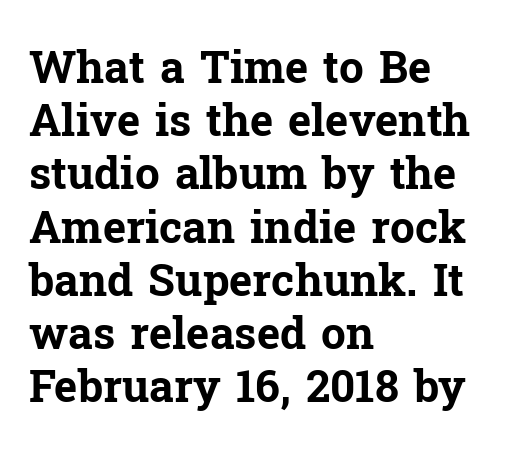
The image shows 44 px bold serif type, upright; set left-aligned, line spacing 1.21x, normal letter spacing, not underlined; low stroke contrast and a medium x-height.
